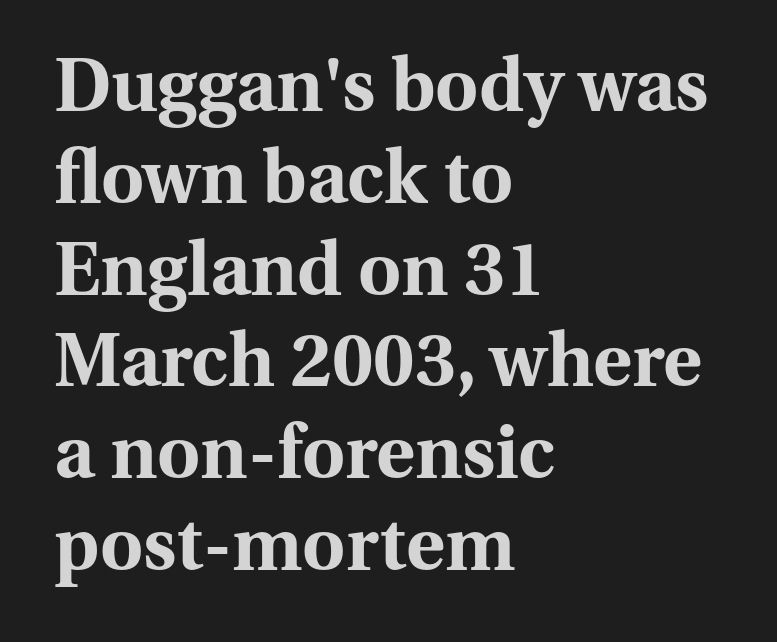
Q: Is the text bold? A: Yes.
Q: Is the text italic (slanted)? A: No, it is upright.
Q: Is the typeface a serif or a sans-serif typeface? A: Serif.
Q: Is the text underlined? A: No.
Q: How is the paragraph aligned? A: Left-aligned.
Q: Is the spacing between letters normal or unusually wide? A: Normal.
Q: Width (condensed, normal, or wide)? A: Normal.
Q: Stroke contrast? A: Medium.
Q: x-height? A: Medium.
Q: Monospaced? A: No.
